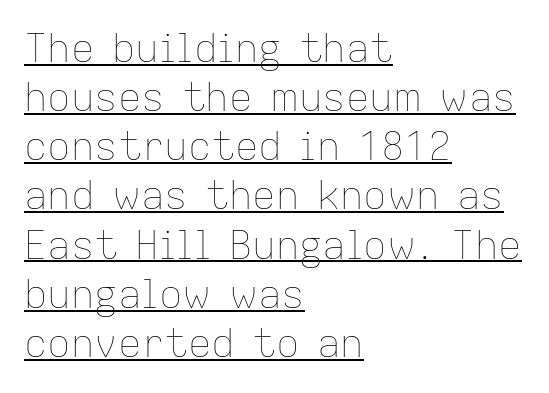
Q: Is the text bold? A: No.
Q: Is the text italic (slanted)? A: No, it is upright.
Q: Is the text underlined? A: Yes.
Q: How is the paragraph aligned? A: Left-aligned.
Q: Is the spacing between letters normal or unusually wide? A: Normal.
Q: Is the spacing between lines tight, normal or loose? A: Normal.
Q: Width (condensed, normal, or wide)? A: Normal.
Q: Stroke contrast? A: Low.
Q: x-height? A: Medium.
Q: Monospaced? A: No.
